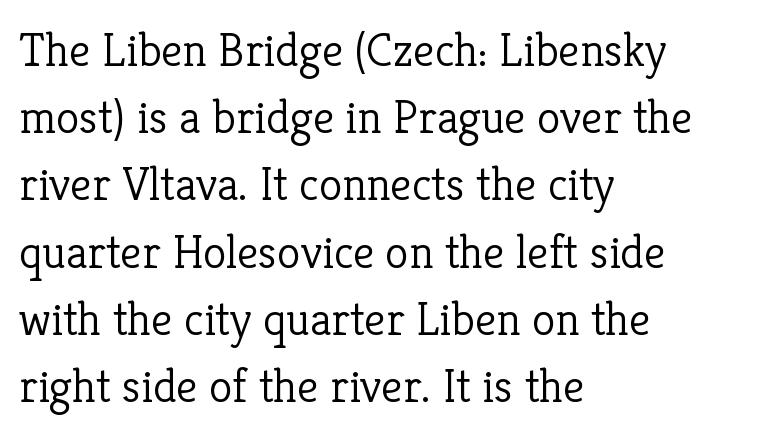
The image shows 48 px light serif type, upright; set left-aligned, normal line spacing (1.4x), normal letter spacing, not underlined; low stroke contrast and a medium x-height.
